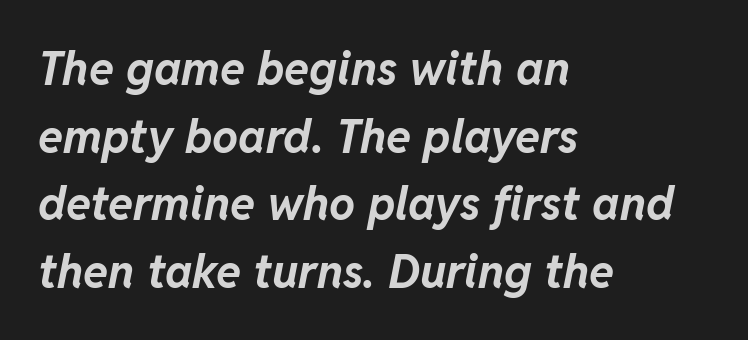
Q: Is the text bold? A: Yes.
Q: Is the text italic (slanted)? A: Yes, it leans right by about 11 degrees.
Q: Is the text underlined? A: No.
Q: How is the paragraph aligned? A: Left-aligned.
Q: Is the spacing between letters normal or unusually wide? A: Normal.
Q: Is the spacing between lines tight, normal or loose? A: Normal.
Q: Width (condensed, normal, or wide)? A: Normal.
Q: Stroke contrast? A: Low.
Q: x-height? A: Medium.
Q: Monospaced? A: No.
